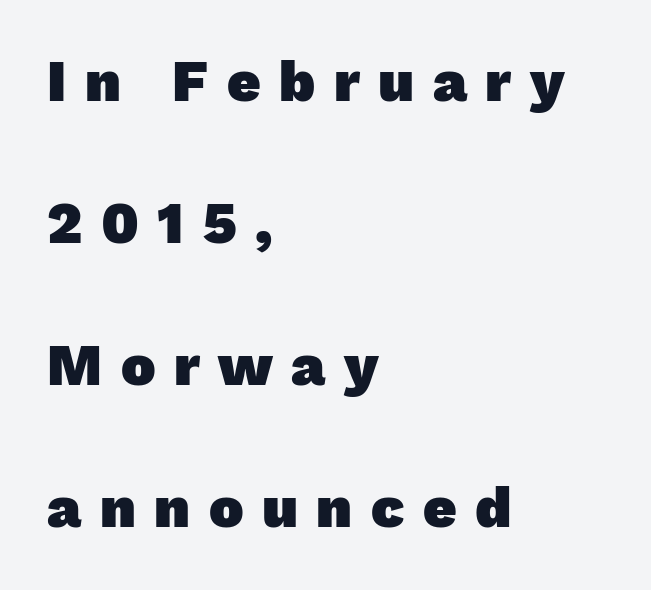
{"serif": "no", "bold": "yes", "weight": "heavy", "width": "normal", "stroke_contrast": "low", "x_height": "medium", "monospaced": "no", "underline": "no", "align": "left", "line_spacing": "loose", "line_spacing_ratio": 2.45, "letter_spacing": "wide", "letter_spacing_em": 0.32, "glyph_px": 58}
